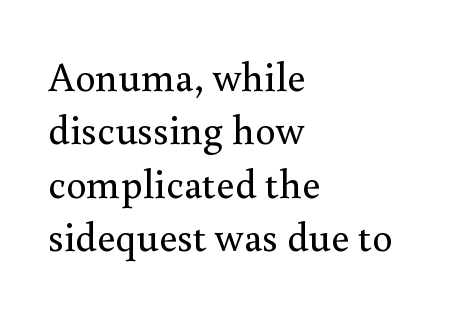
{"serif": "yes", "italic": "no", "bold": "no", "weight": "regular", "width": "normal", "stroke_contrast": "medium", "x_height": "small", "monospaced": "no", "underline": "no", "align": "left", "line_spacing": "normal", "line_spacing_ratio": 1.3, "letter_spacing": "normal", "letter_spacing_em": 0.0, "glyph_px": 41}
